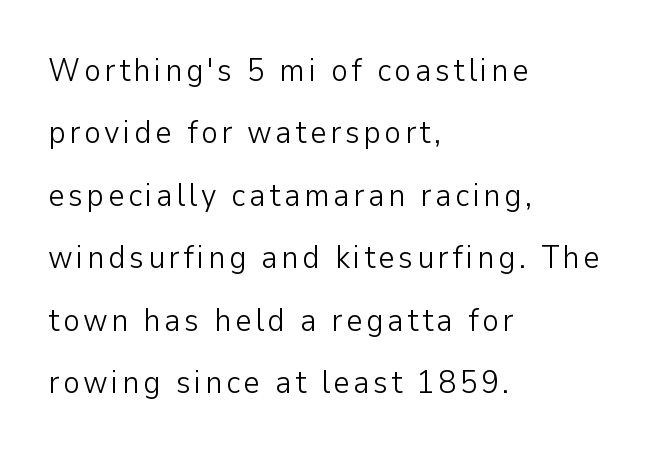
The image shows 32 px light sans-serif type, upright; set left-aligned, loose line spacing (1.95x), not underlined; low stroke contrast and a medium x-height.
